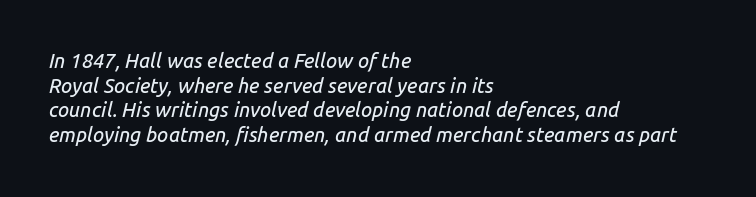
These lines stack with their left ends in a neat column. A typesetter would call this zero additional tracking. Check the space under the baseline: it is left empty. A typesetter would mark this as italic.
